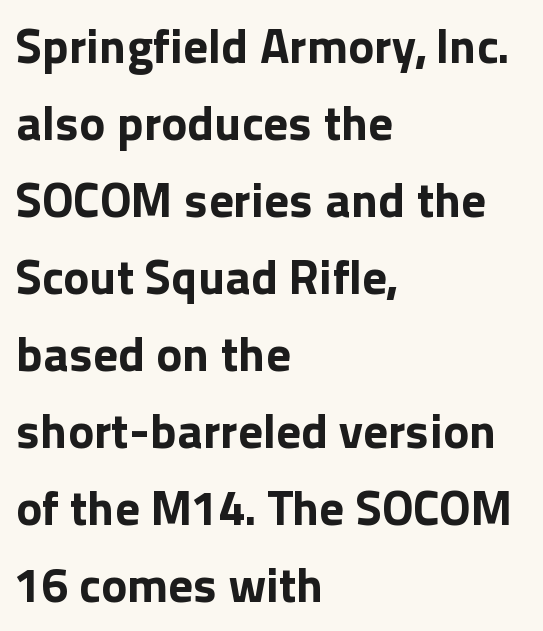
A classic flush-left, rag-right setting is used for this passage. In terms of letterform style, serifs are entirely absent. Clear beneath every line of the passage. The letterforms sit shoulder to shoulder at normal distance. Every stem runs plumb, perpendicular to the baseline. Students, observe: this is what conventionally led text looks like.
